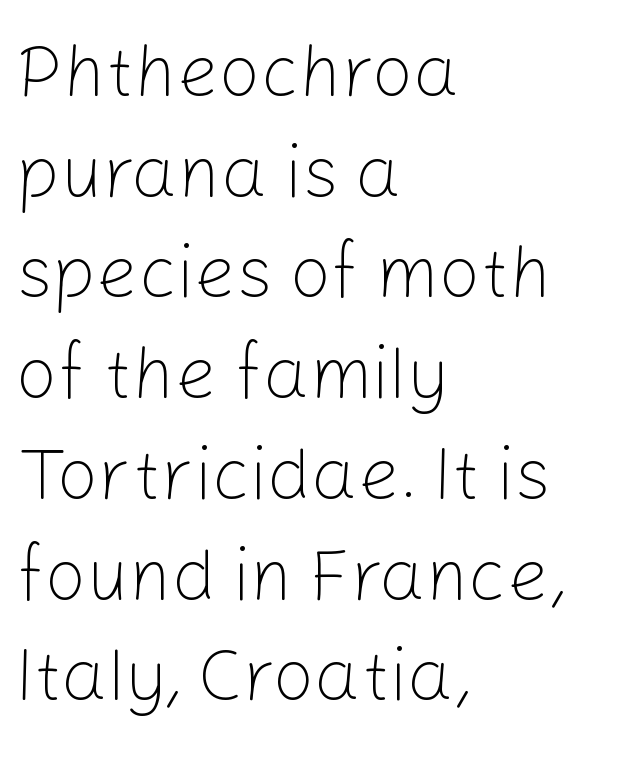
{"serif": "no", "italic": "no", "bold": "no", "weight": "light", "width": "normal", "stroke_contrast": "low", "x_height": "medium", "monospaced": "no", "underline": "no", "align": "left", "line_spacing": "normal", "line_spacing_ratio": 1.38, "letter_spacing": "normal", "letter_spacing_em": 0.0, "glyph_px": 73}
